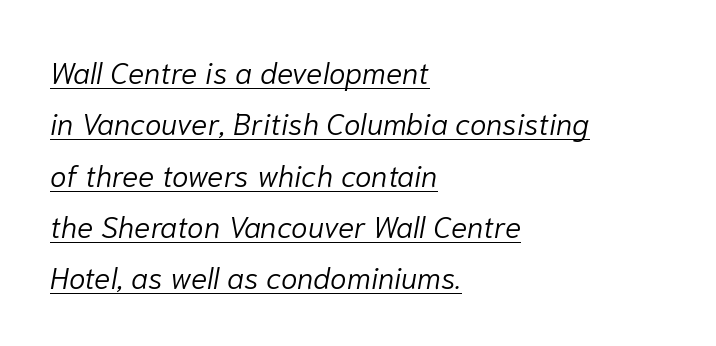
The image shows 30 px light type, italic (leaning right); set left-aligned, line spacing 1.71x, normal letter spacing, underlined; low stroke contrast and a medium x-height.
